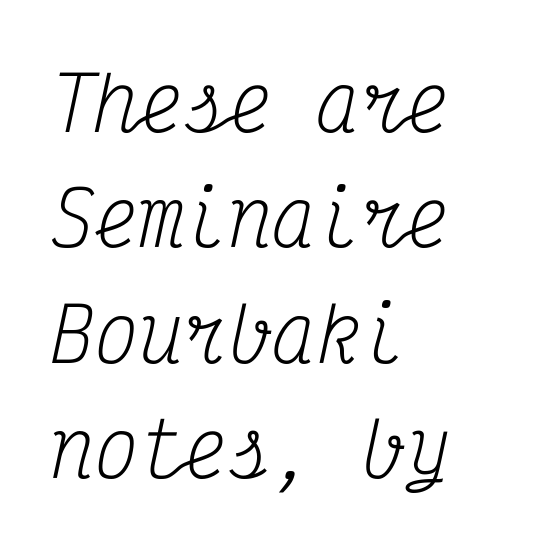
Q: Is the text bold? A: No.
Q: Is the text italic (slanted)? A: Yes, it leans right by about 12 degrees.
Q: Is the typeface a serif or a sans-serif typeface? A: Serif.
Q: Is the text underlined? A: No.
Q: How is the paragraph aligned? A: Left-aligned.
Q: Is the spacing between letters normal or unusually wide? A: Normal.
Q: Is the spacing between lines tight, normal or loose? A: Normal.
Q: Width (condensed, normal, or wide)? A: Condensed.
Q: Stroke contrast? A: Medium.
Q: x-height? A: Medium.
Q: Monospaced? A: Yes.
